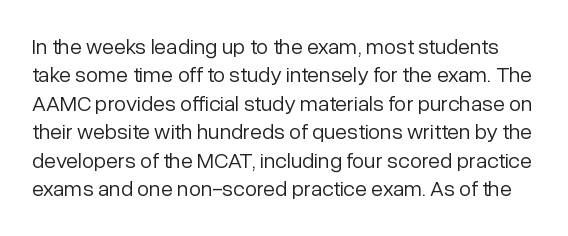
The image shows 22 px text type, upright; set normal line spacing (1.29x), normal letter spacing, not underlined.
